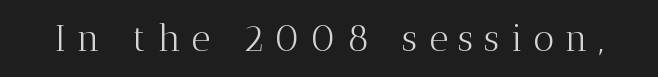
Q: Is the text bold? A: No.
Q: Is the text italic (slanted)? A: No, it is upright.
Q: Is the typeface a serif or a sans-serif typeface? A: Serif.
Q: Is the text underlined? A: No.
Q: Is the spacing between letters normal or unusually wide? A: Unusually wide.
Q: Width (condensed, normal, or wide)? A: Normal.
Q: Stroke contrast? A: Medium.
Q: x-height? A: Medium.
Q: Monospaced? A: No.
